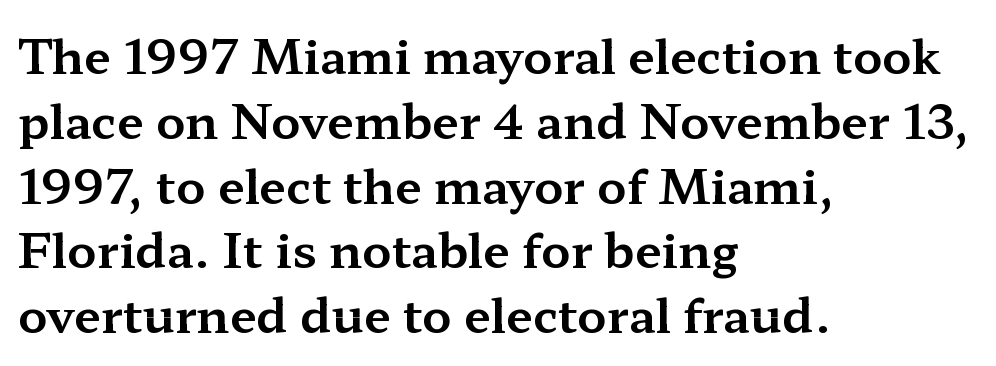
This block has exactly the height ordinary leading produces. You could not count columns in this text — the font is proportionally spaced. Honestly, there is no underline to notice here at all. In CSS terms this would be text-align: left. The text was rendered using a seriffed face with decorative stroke endings.
